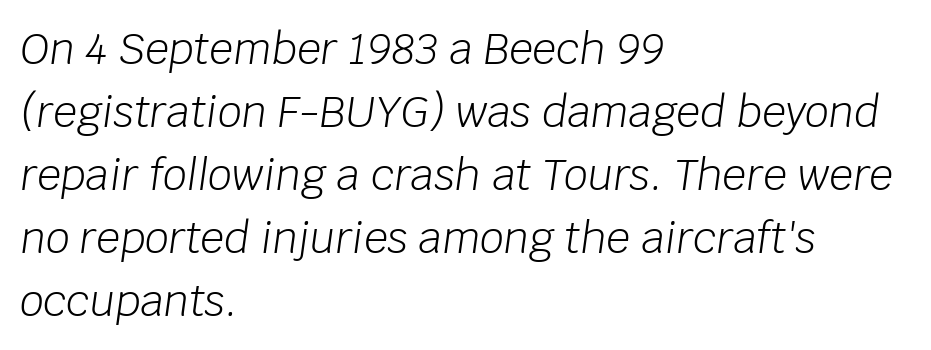
Q: Is the text bold? A: No.
Q: Is the text italic (slanted)? A: Yes, it leans right by about 8 degrees.
Q: Is the text underlined? A: No.
Q: How is the paragraph aligned? A: Left-aligned.
Q: Is the spacing between letters normal or unusually wide? A: Normal.
Q: Is the spacing between lines tight, normal or loose? A: Normal.
Q: Width (condensed, normal, or wide)? A: Normal.
Q: Stroke contrast? A: Low.
Q: x-height? A: Large.
Q: Monospaced? A: No.
